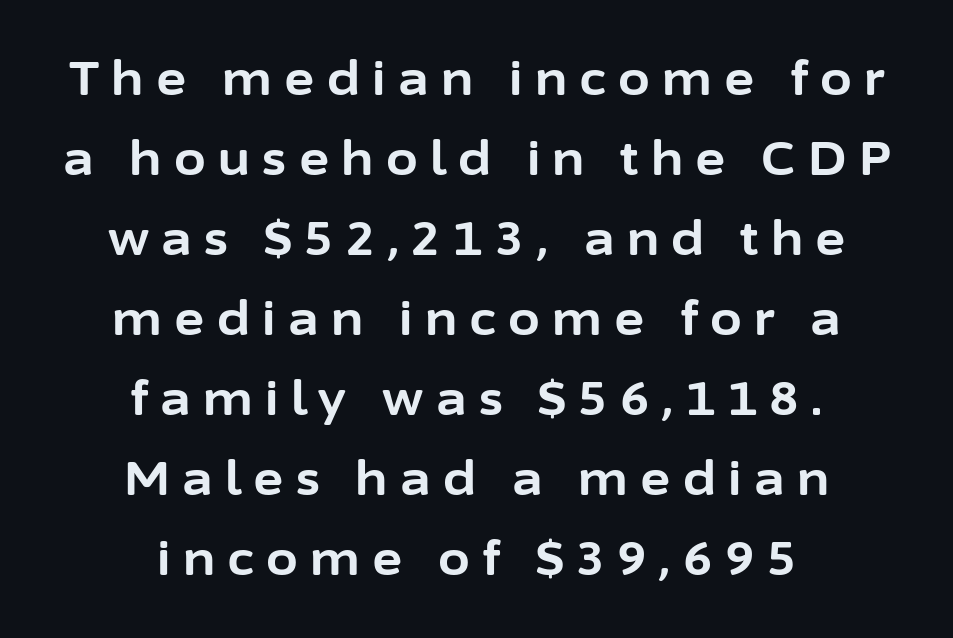
{"serif": "no", "italic": "no", "bold": "yes", "weight": "bold", "width": "normal", "stroke_contrast": "low", "x_height": "medium", "monospaced": "no", "underline": "no", "align": "center", "line_spacing_ratio": 1.74, "letter_spacing": "wide", "letter_spacing_em": 0.27, "glyph_px": 46}
